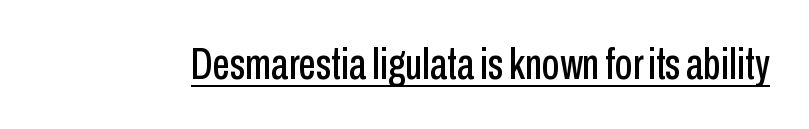
The image shows 44 px condensed sans-serif type, upright; set normal letter spacing, underlined; low stroke contrast and a medium x-height.
